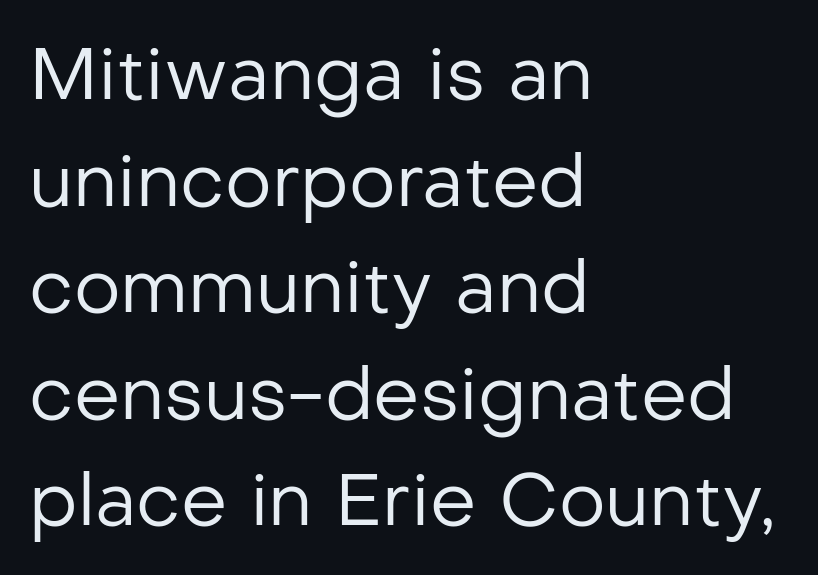
One-word summary of the alignment: left. Regarding leading, the lines here are spaced in the standard way. No letter is thick-stroked: the sample isn't bold. Spacing verdict: proportional, widths tailored to each character.
